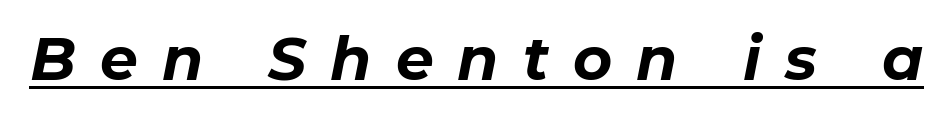
The image shows 60 px bold type, italic (leaning right); set unusually wide letter spacing (+0.4 em), underlined; low stroke contrast and a medium x-height.
